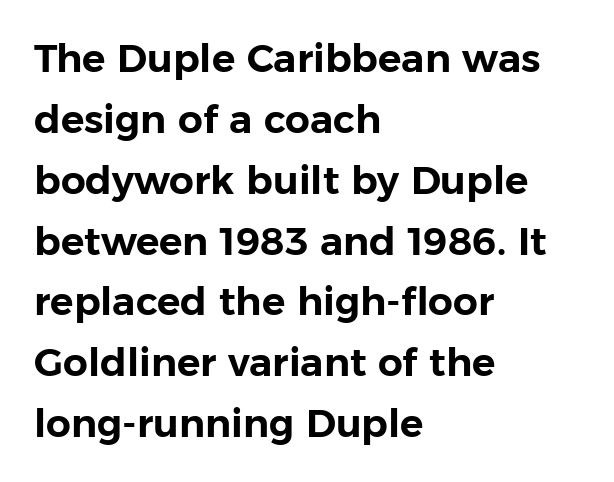
The image shows 39 px sans-serif type, upright; set left-aligned, normal line spacing (1.56x), normal letter spacing, not underlined; low stroke contrast and a medium x-height.
